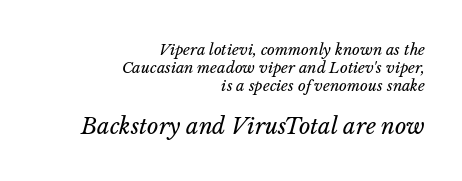
{"italic": "yes", "lean": "right", "slant_degrees": 14, "bold": "no", "underline": "no", "align": "right", "line_spacing_ratio": 1.19, "letter_spacing": "normal", "letter_spacing_em": 0.0, "larger_block": "second", "size_ratio": 1.47, "glyph_px": 22}
